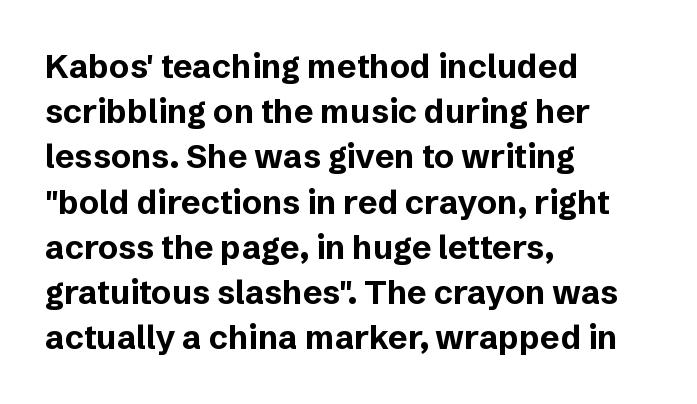
Whoever set this chose a conventional vertical rhythm. Are there feet on the stems? There aren't — it's a sans. Character widths vary here, with narrow letters taking less room than wide ones. Descenders hang freely into open space.
